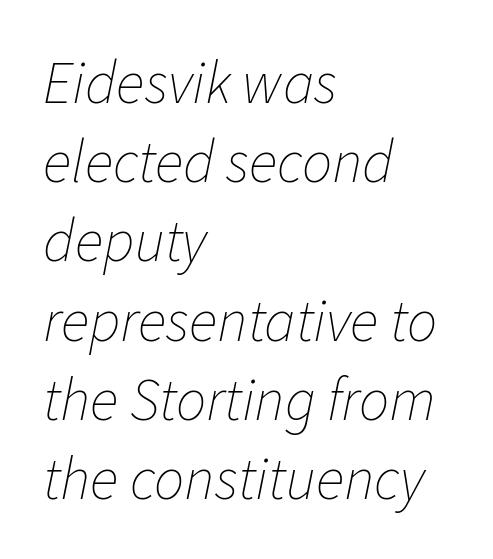
{"italic": "yes", "lean": "right", "slant_degrees": 11, "bold": "no", "weight": "thin", "width": "normal", "stroke_contrast": "low", "x_height": "medium", "monospaced": "no", "underline": "no", "align": "left", "line_spacing": "normal", "line_spacing_ratio": 1.32, "letter_spacing": "normal", "letter_spacing_em": 0.0, "glyph_px": 60}
